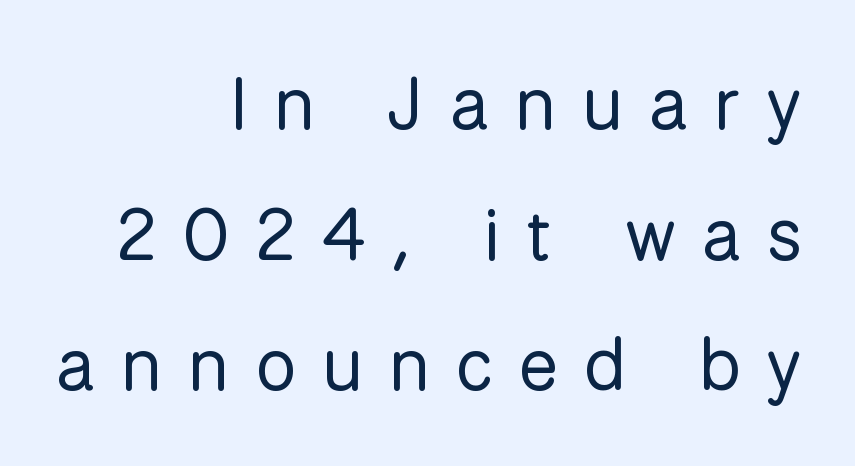
Q: Is the text bold? A: No.
Q: Is the text italic (slanted)? A: No, it is upright.
Q: Is the typeface a serif or a sans-serif typeface? A: Sans-serif.
Q: Is the text underlined? A: No.
Q: How is the paragraph aligned? A: Right-aligned.
Q: Is the spacing between letters normal or unusually wide? A: Unusually wide.
Q: Width (condensed, normal, or wide)? A: Normal.
Q: Stroke contrast? A: Low.
Q: x-height? A: Medium.
Q: Monospaced? A: No.
